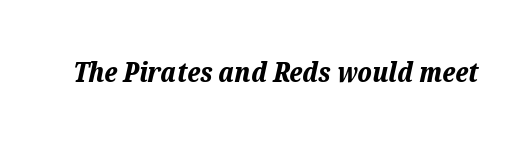
The image shows 28 px bold type, italic (leaning right); set normal letter spacing, not underlined; low stroke contrast and a medium x-height.
